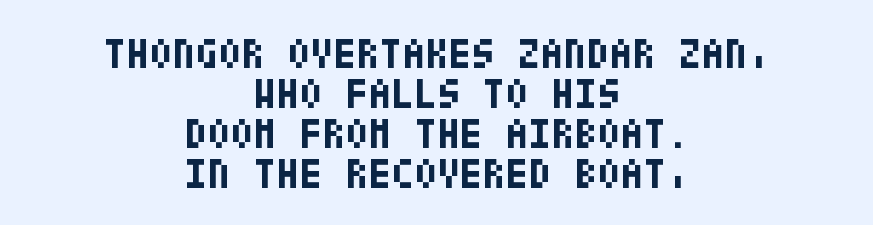
Tall strokes in this sample are plumb rather than angled. The text was rendered using a sans face with plain stroke endings. The area under the type is left untouched. Baseline-to-baseline distance is barely more than the letter height. Spacing between characters is what you'd get straight out of the box. Typesetter's note: full bold, strokes at maximum text heaviness.
